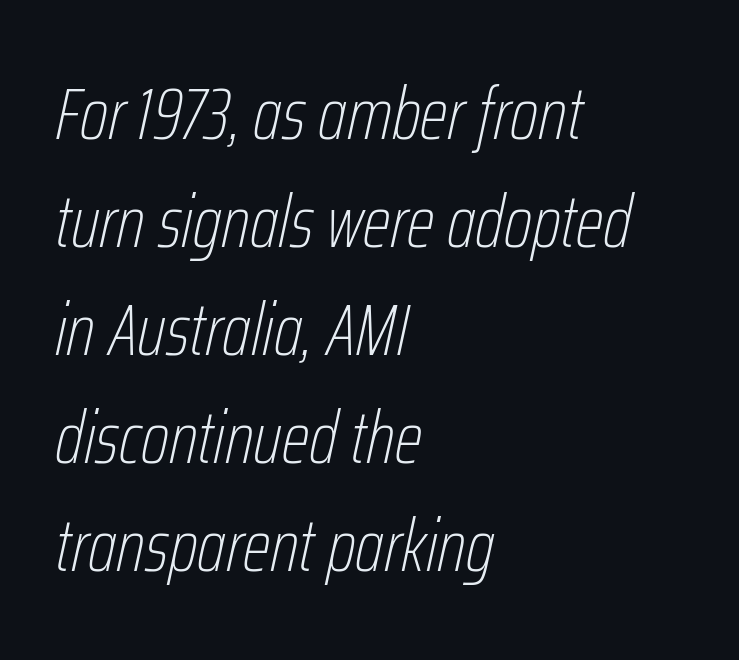
The rendering uses a moderate line-height, typical for paragraphs. If you drew a line through each stem, it would be angled. Does extra space separate the letters? No, they use regular spacing. The letters advance in unequal steps, a hallmark of proportional type. Nobody drew a line under any word here. The letters look calm and open, with moderate or lighter stems.
